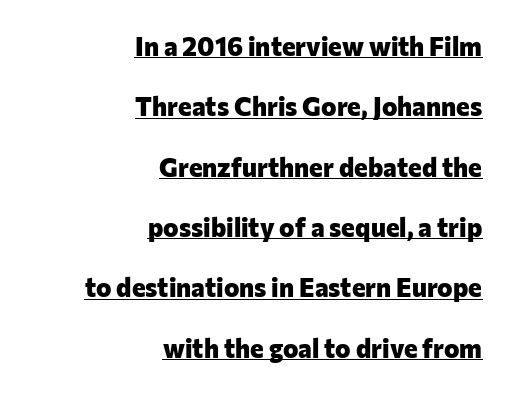
Q: Is the text bold? A: Yes.
Q: Is the text italic (slanted)? A: No, it is upright.
Q: Is the text underlined? A: Yes.
Q: How is the paragraph aligned? A: Right-aligned.
Q: Is the spacing between letters normal or unusually wide? A: Normal.
Q: Is the spacing between lines tight, normal or loose? A: Loose.
